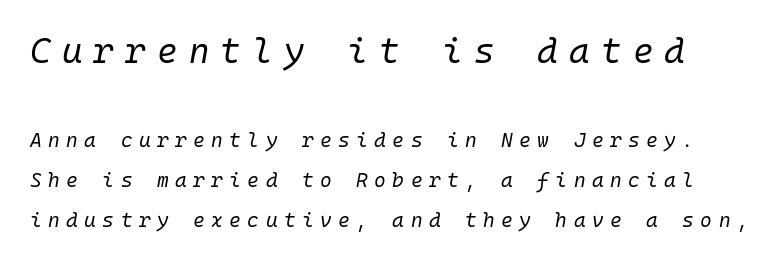
The image shows 35 px regular-weight type, italic (leaning right), monospaced; set loose line spacing (2.0x), unusually wide letter spacing (+0.32 em), not underlined; the first (top) block is 1.75x larger; low stroke contrast and a medium x-height.
